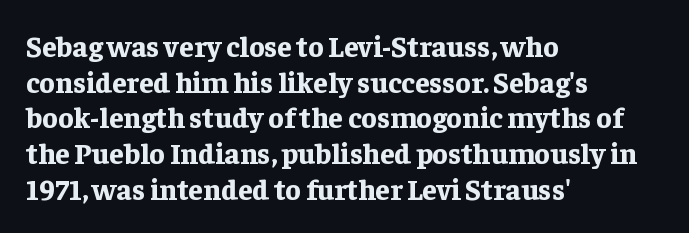
Q: Is the text bold? A: Yes.
Q: Is the text italic (slanted)? A: No, it is upright.
Q: Is the typeface a serif or a sans-serif typeface? A: Serif.
Q: Is the text underlined? A: No.
Q: How is the paragraph aligned? A: Left-aligned.
Q: Is the spacing between letters normal or unusually wide? A: Normal.
Q: Width (condensed, normal, or wide)? A: Normal.
Q: Stroke contrast? A: Low.
Q: x-height? A: Medium.
Q: Monospaced? A: No.
